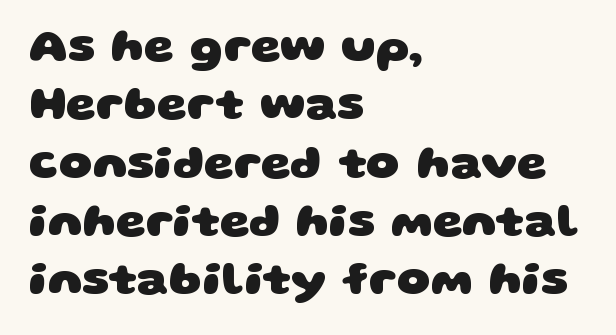
The image shows 47 px heavy, wide sans-serif type; set left-aligned, line spacing 1.24x, normal letter spacing, not underlined; low stroke contrast and a large x-height.
